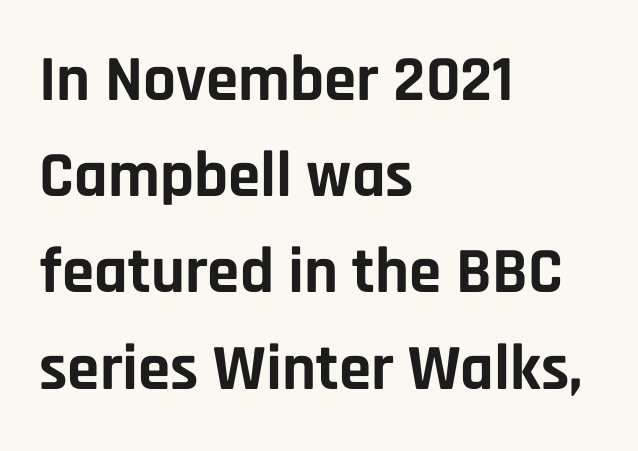
These lines stack with their left ends in a neat column. Compared with an ordinary text face, these strokes are far heavier — a full bold. The line-height multiplier appears to be the usual default. The rendering keeps characters at their native spacing. Posture: vertical. Type without underlining.
